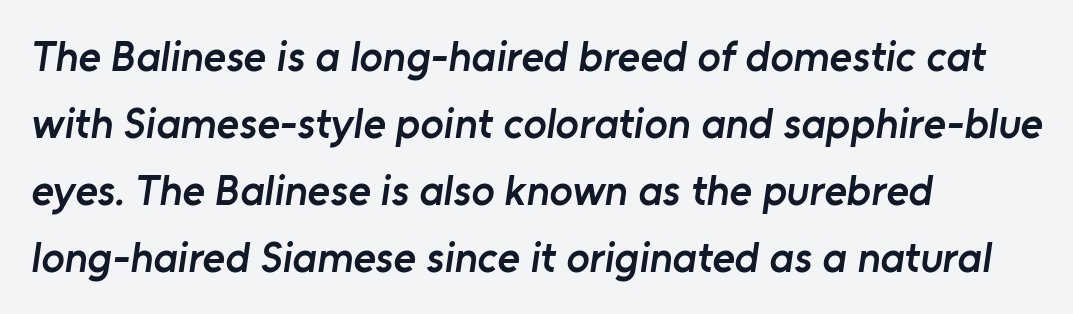
The letters advance in unequal steps, a hallmark of proportional type. Caption: multi-line text, flush left, ragged right. There is no visible air inserted between adjacent glyphs. Grotesque or geometric, the face here clearly has no serifs.
